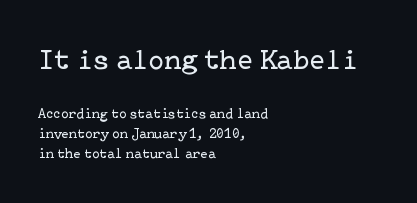
Little horizontal feet cap the strokes, marking this as serif type. Two sizes are in play, and the larger belongs to the first block. Between one letter and the next there's only the usual sliver of space. Decoration check: the copy has no underline.
